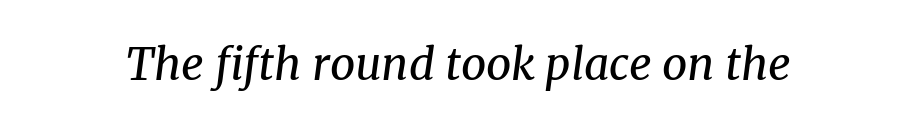
{"serif": "yes", "italic": "yes", "lean": "right", "slant_degrees": 8, "bold": "no", "weight": "regular", "width": "normal", "stroke_contrast": "medium", "x_height": "medium", "monospaced": "no", "underline": "no", "letter_spacing": "normal", "letter_spacing_em": 0.0, "glyph_px": 44}
